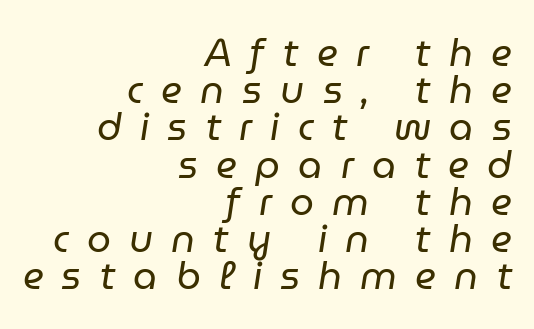
These lines stack with their right ends in a neat column. The horizontal fit of the characters is loose and conspicuously gappy. Letters rest on an invisible, unmarked baseline. There's an unmistakable incline to the writing here. Varying glyph widths throughout — classic text-font behaviour. Closely set lines give the paragraph a compact silhouette.
